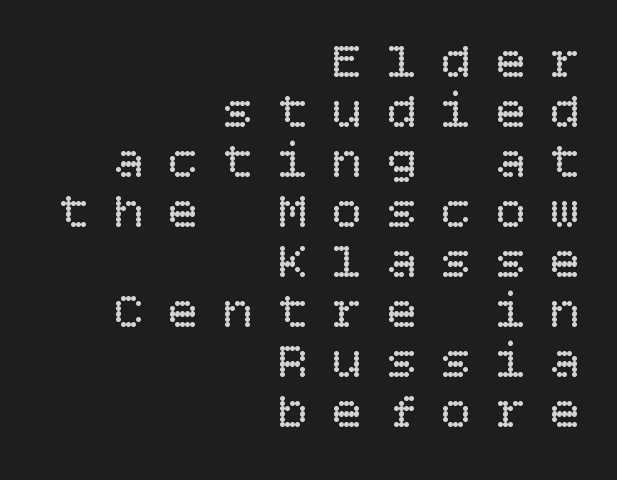
The image shows 51 px regular-weight type, upright; set right-aligned, tight line spacing (0.98x), unusually wide letter spacing (+0.47 em), not underlined; low stroke contrast and a large x-height.
